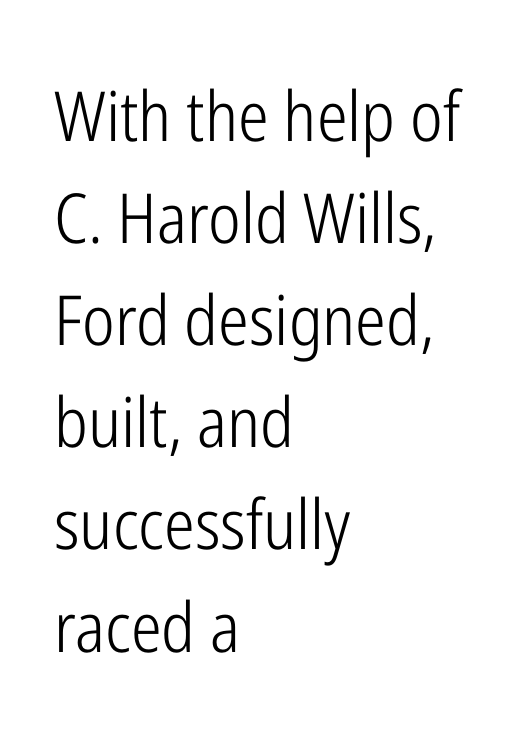
{"serif": "no", "italic": "no", "bold": "no", "weight": "light", "width": "condensed", "stroke_contrast": "low", "x_height": "medium", "monospaced": "no", "underline": "no", "align": "left", "line_spacing": "normal", "line_spacing_ratio": 1.48, "letter_spacing": "normal", "letter_spacing_em": 0.0, "glyph_px": 69}
